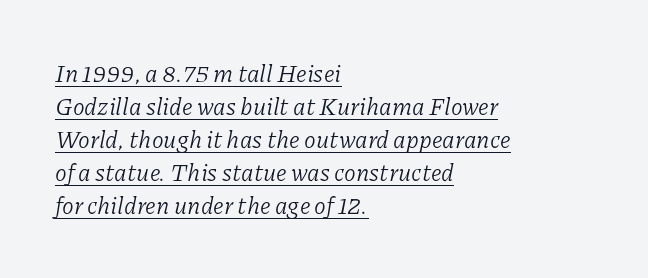
The sample's only ornament is a line tracing under the words. No letter is thick-stroked: the sample isn't bold. Where is the straight margin? On the left. Summary of vertical rhythm: regular, with standard interline spacing. The face used here has a pronounced slope to its letters. Default kerning and tracking; the words read as compact shapes.
